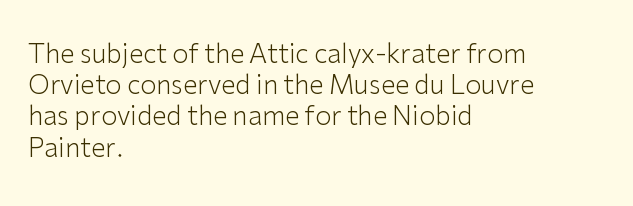
{"italic": "no", "bold": "no", "underline": "no", "align": "left", "line_spacing_ratio": 1.2, "letter_spacing": "normal", "letter_spacing_em": 0.0, "glyph_px": 26}
